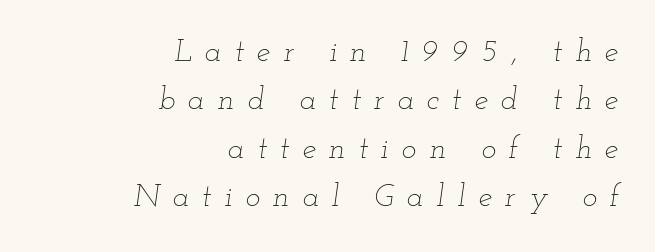
Is the letter spacing exaggerated? Yes — the characters are pushed far apart. The passage shown stacks its lines at a standard gap. Is the type heavy? It reads as light-to-regular instead. Varying glyph widths throughout — classic text-font behaviour. This is oblique type, the kind used for emphasis or titles.
